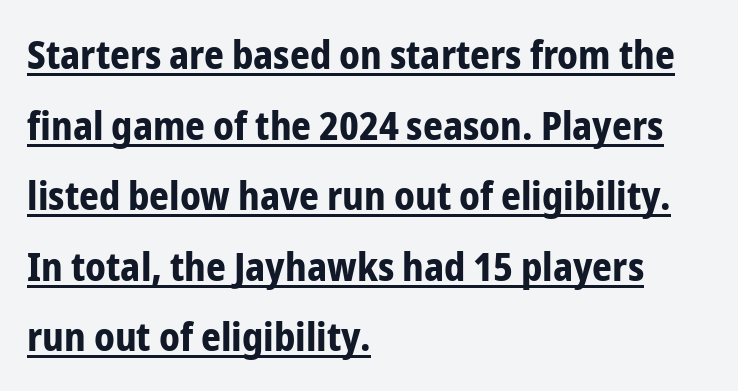
Q: Is the text bold? A: Yes.
Q: Is the text italic (slanted)? A: No, it is upright.
Q: Is the typeface a serif or a sans-serif typeface? A: Sans-serif.
Q: Is the text underlined? A: Yes.
Q: How is the paragraph aligned? A: Left-aligned.
Q: Is the spacing between letters normal or unusually wide? A: Normal.
Q: Width (condensed, normal, or wide)? A: Condensed.
Q: Stroke contrast? A: Low.
Q: x-height? A: Medium.
Q: Monospaced? A: No.
